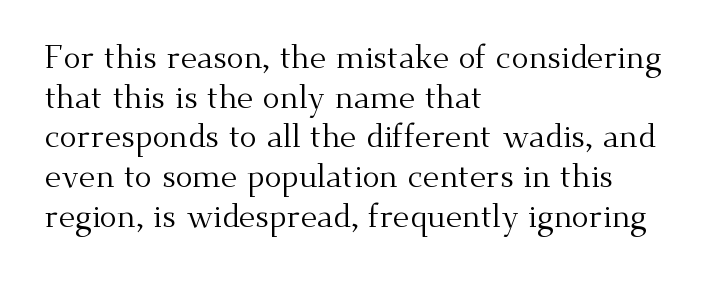
The image shows 32 px regular-weight serif type, upright; set left-aligned, line spacing 1.24x, normal letter spacing, not underlined; medium stroke contrast and a small x-height.
